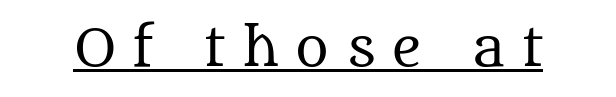
Does the lettering tilt? It doesn't — this is upright. What decoration does the sample have? An underline. The gaps between neighbouring characters are conspicuously large. The rendering uses natural spacing where letterforms have individual widths. Serifs: yes, visible at the terminals of the letterforms.
